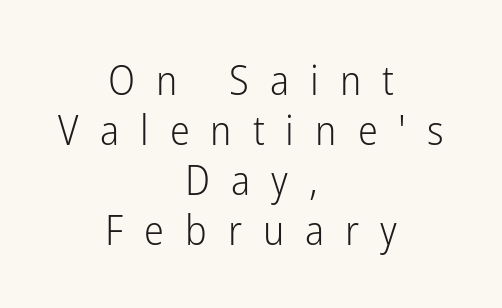
{"serif": "no", "italic": "no", "bold": "no", "weight": "light", "width": "condensed", "stroke_contrast": "low", "x_height": "medium", "monospaced": "no", "underline": "no", "align": "center", "line_spacing_ratio": 1.19, "letter_spacing": "wide", "letter_spacing_em": 0.5, "glyph_px": 42}
